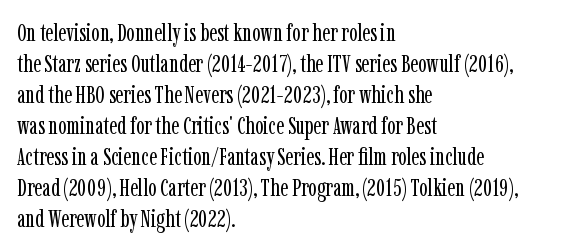
Q: Is the text bold? A: No.
Q: Is the text italic (slanted)? A: No, it is upright.
Q: Is the text underlined? A: No.
Q: How is the paragraph aligned? A: Left-aligned.
Q: Is the spacing between letters normal or unusually wide? A: Normal.
